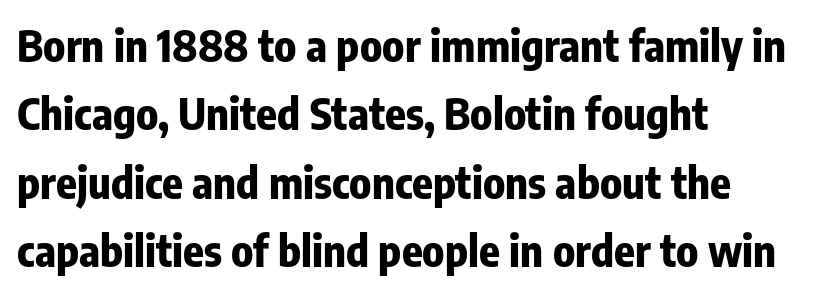
Spacing verdict: proportional, widths tailored to each character. Here the glyphs are tracked normally, forming tight word shapes. These lines were composed using upright roman letters. Is there much room between lines? A standard amount, neither cramped nor airy.
